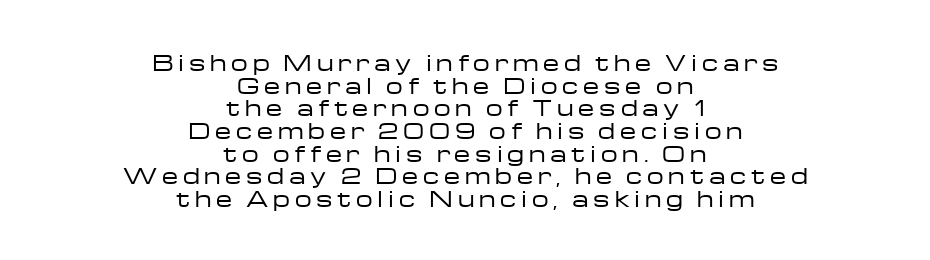
Q: Is the text bold? A: No.
Q: Is the text italic (slanted)? A: No, it is upright.
Q: Is the text underlined? A: No.
Q: How is the paragraph aligned? A: Centered.
Q: Is the spacing between letters normal or unusually wide? A: Unusually wide.
Q: Is the spacing between lines tight, normal or loose? A: Tight.
